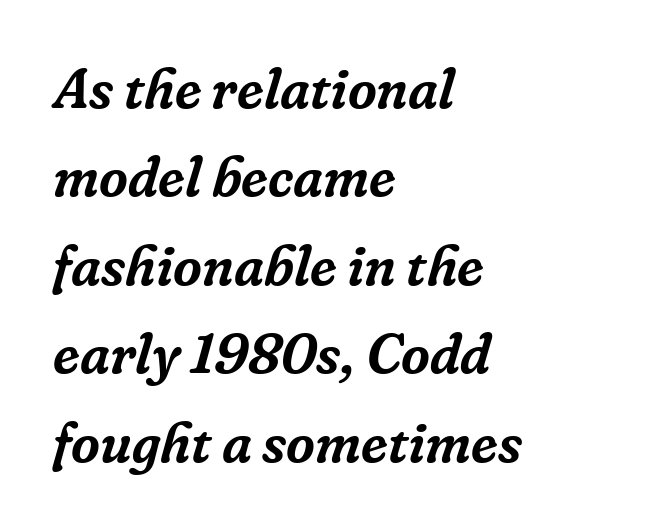
{"serif": "yes", "italic": "yes", "lean": "right", "slant_degrees": 16, "width": "normal", "stroke_contrast": "low", "x_height": "medium", "monospaced": "no", "underline": "no", "align": "left", "line_spacing": "normal", "line_spacing_ratio": 1.58, "letter_spacing": "normal", "letter_spacing_em": 0.0, "glyph_px": 56}
